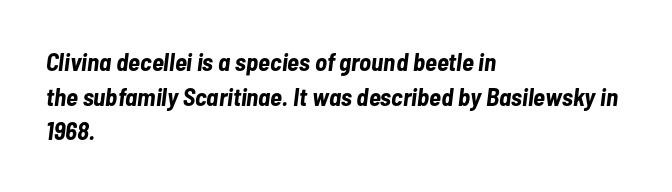
Q: Is the text bold? A: Yes.
Q: Is the text italic (slanted)? A: Yes, it leans right by about 7 degrees.
Q: Is the text underlined? A: No.
Q: How is the paragraph aligned? A: Left-aligned.
Q: Is the spacing between letters normal or unusually wide? A: Normal.
Q: Is the spacing between lines tight, normal or loose? A: Normal.
